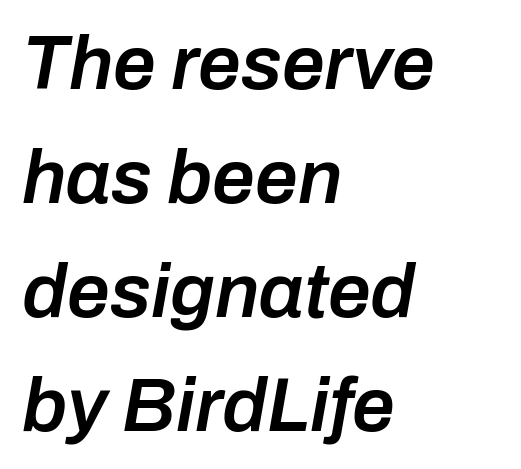
Vertically, the passage feels balanced, rows spaced as you'd expect. Students, this is semibold: more ink than regular, less than bold. Think of a printed novel: that variable character pitch is what you see here. The typesetter chose a ragged-right arrangement here. An italicized treatment has been applied to the whole sample. Underline: absent.
